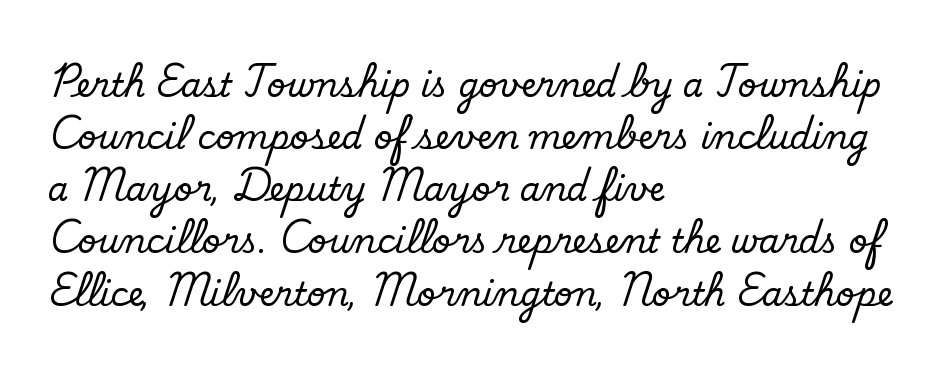
The image shows 33 px regular-weight sans-serif type; set left-aligned, normal line spacing (1.58x), normal letter spacing, not underlined; low stroke contrast and a small x-height.
